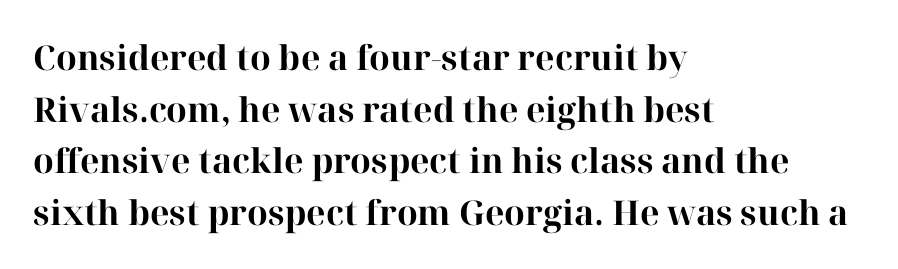
{"serif": "yes", "italic": "no", "bold": "yes", "weight": "bold", "width": "normal", "stroke_contrast": "high", "x_height": "medium", "monospaced": "no", "underline": "no", "align": "left", "line_spacing": "normal", "line_spacing_ratio": 1.52, "letter_spacing": "normal", "letter_spacing_em": 0.0, "glyph_px": 34}
